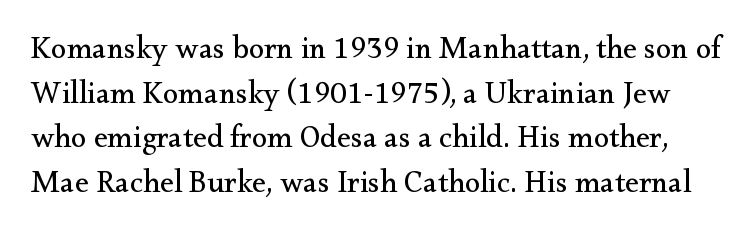
The image shows 31 px regular-weight serif type, upright; set normal line spacing (1.44x), normal letter spacing, not underlined; medium stroke contrast and a small x-height.
